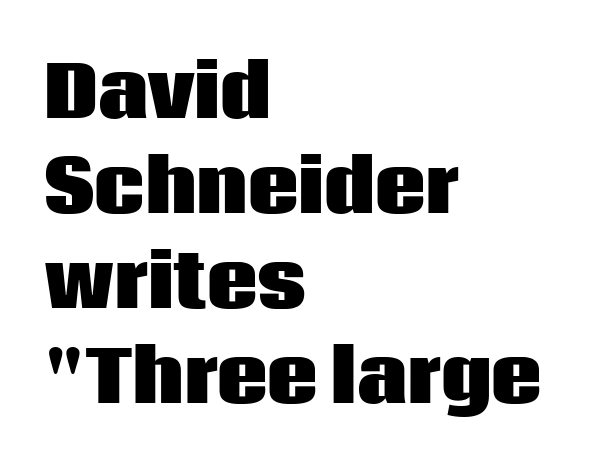
The image shows 71 px heavy sans-serif type, upright; set left-aligned, normal line spacing (1.34x), normal letter spacing, not underlined; low stroke contrast and a large x-height.
